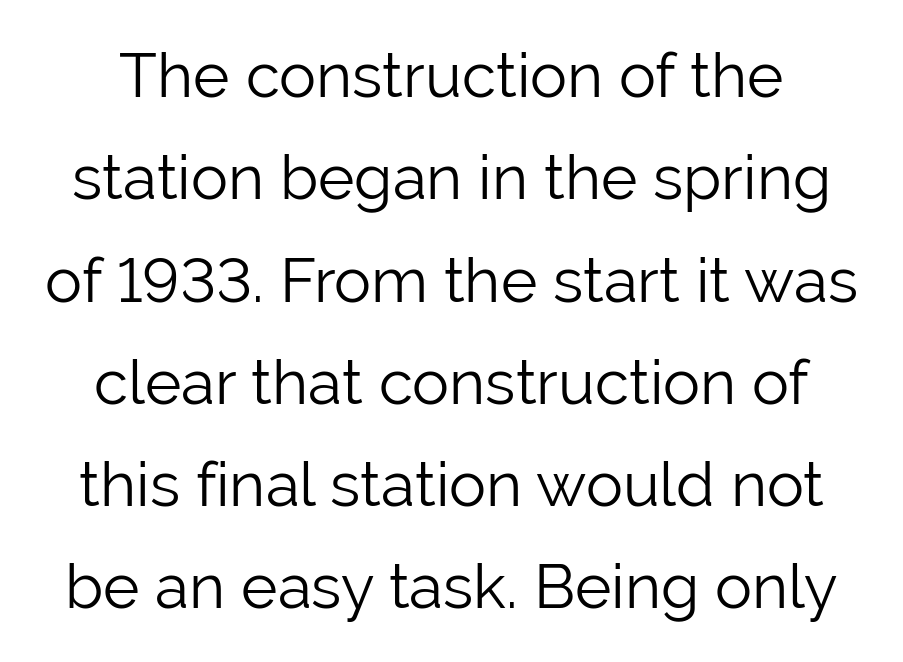
Q: Is the text bold? A: No.
Q: Is the text italic (slanted)? A: No, it is upright.
Q: Is the typeface a serif or a sans-serif typeface? A: Sans-serif.
Q: Is the text underlined? A: No.
Q: Is the spacing between letters normal or unusually wide? A: Normal.
Q: Is the spacing between lines tight, normal or loose? A: Normal.
Q: Width (condensed, normal, or wide)? A: Normal.
Q: Stroke contrast? A: Low.
Q: x-height? A: Medium.
Q: Monospaced? A: No.
